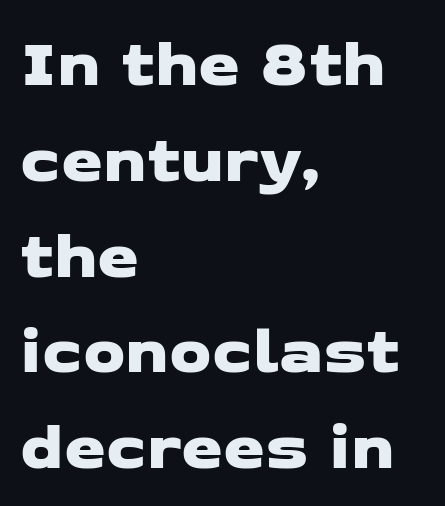
The image shows 67 px wide sans-serif type; set left-aligned, normal line spacing (1.43x), normal letter spacing, not underlined; low stroke contrast and a medium x-height.
